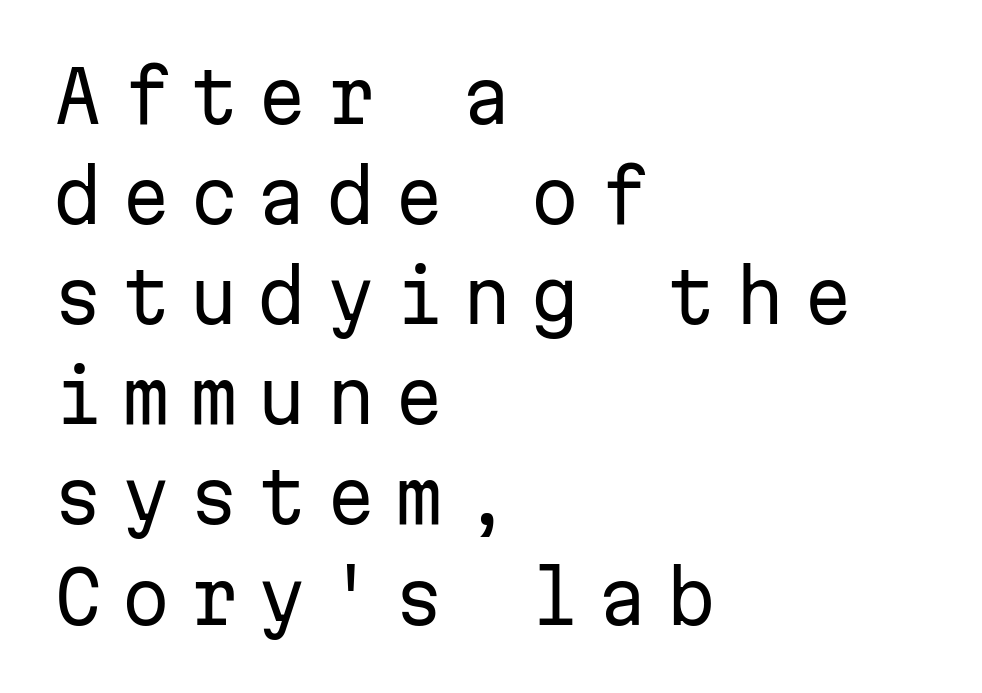
{"serif": "no", "italic": "no", "bold": "no", "weight": "regular", "width": "normal", "stroke_contrast": "low", "x_height": "medium", "monospaced": "yes", "underline": "no", "align": "left", "line_spacing": "normal", "line_spacing_ratio": 1.41, "letter_spacing": "wide", "letter_spacing_em": 0.26, "glyph_px": 71}
